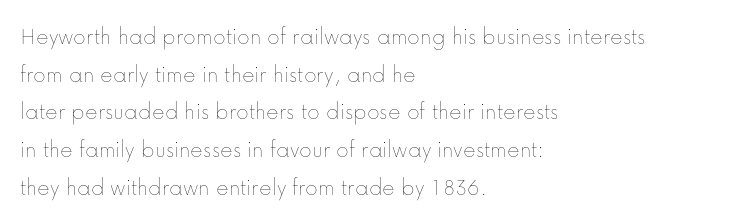
Q: Is the text bold? A: No.
Q: Is the text italic (slanted)? A: No, it is upright.
Q: Is the text underlined? A: No.
Q: How is the paragraph aligned? A: Left-aligned.
Q: Is the spacing between letters normal or unusually wide? A: Normal.
Q: Is the spacing between lines tight, normal or loose? A: Normal.
